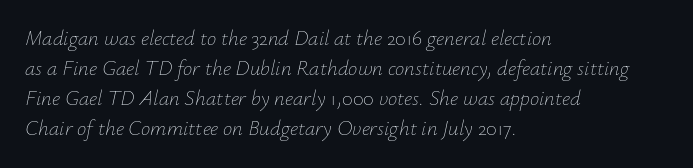
One glance says typical: line gaps are just what's usual. Each stroke keeps to a modest, everyday thickness or less. Layout note: lines flush left. The zone under the glyphs is completely vacant. This is oblique type, the kind used for emphasis or titles. These lines keep a tight, regular rhythm from letter to letter.
